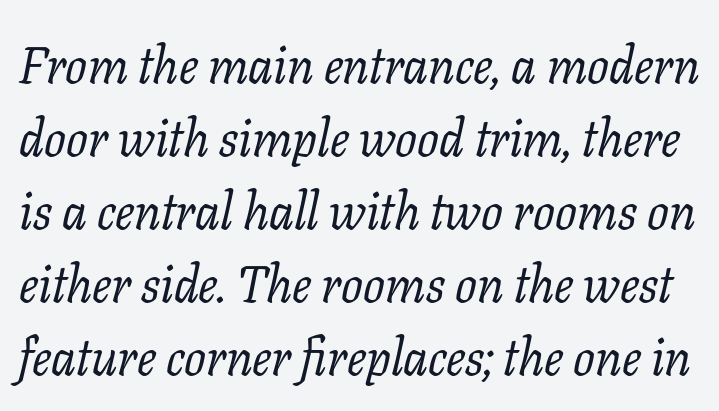
{"serif": "yes", "italic": "yes", "lean": "right", "slant_degrees": 11, "bold": "no", "weight": "regular", "width": "normal", "stroke_contrast": "low", "x_height": "medium", "monospaced": "no", "underline": "no", "line_spacing": "normal", "line_spacing_ratio": 1.43, "letter_spacing": "normal", "letter_spacing_em": 0.0, "glyph_px": 51}
